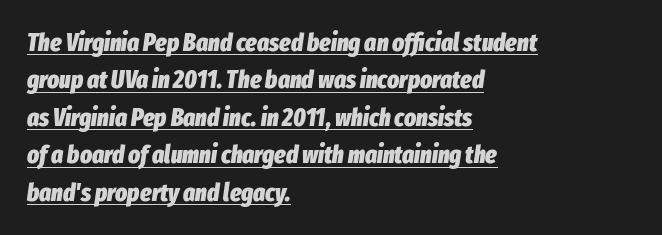
Students, observe: this is what conventionally led text looks like. Nobody touched the tracking dial on this one. The lettering is marked with a stroke running underneath it. This sample uses an oblique cut, with every glyph tilted off the vertical. You'd pick this weight for a headline — it's a proper bold. The passage is arranged the way most books set body copy — flush left.
